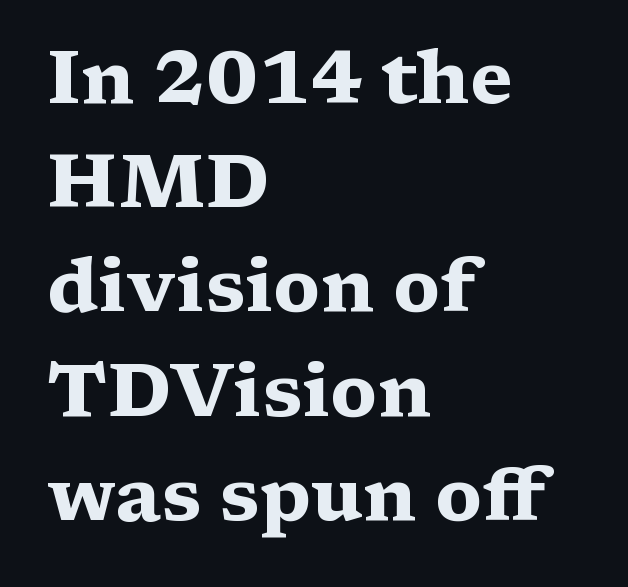
Q: Is the text bold? A: Yes.
Q: Is the text italic (slanted)? A: No, it is upright.
Q: Is the typeface a serif or a sans-serif typeface? A: Serif.
Q: Is the text underlined? A: No.
Q: How is the paragraph aligned? A: Left-aligned.
Q: Is the spacing between letters normal or unusually wide? A: Normal.
Q: Is the spacing between lines tight, normal or loose? A: Normal.
Q: Width (condensed, normal, or wide)? A: Wide.
Q: Stroke contrast? A: Medium.
Q: x-height? A: Medium.
Q: Monospaced? A: No.
